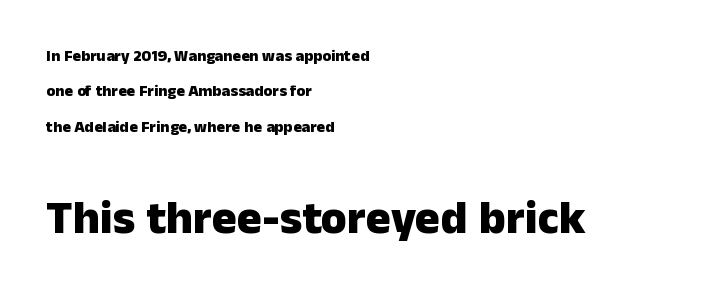
Q: Is the text bold? A: Yes.
Q: Is the text italic (slanted)? A: No, it is upright.
Q: Is the typeface a serif or a sans-serif typeface? A: Sans-serif.
Q: Is the text underlined? A: No.
Q: How is the paragraph aligned? A: Left-aligned.
Q: Is the spacing between letters normal or unusually wide? A: Normal.
Q: Is the spacing between lines tight, normal or loose? A: Loose.
Q: Which block of text is set in a larger size, the first (top) or the second (bottom)? A: The second (bottom) one.
Q: Width (condensed, normal, or wide)? A: Normal.
Q: Stroke contrast? A: Low.
Q: x-height? A: Medium.
Q: Monospaced? A: No.
